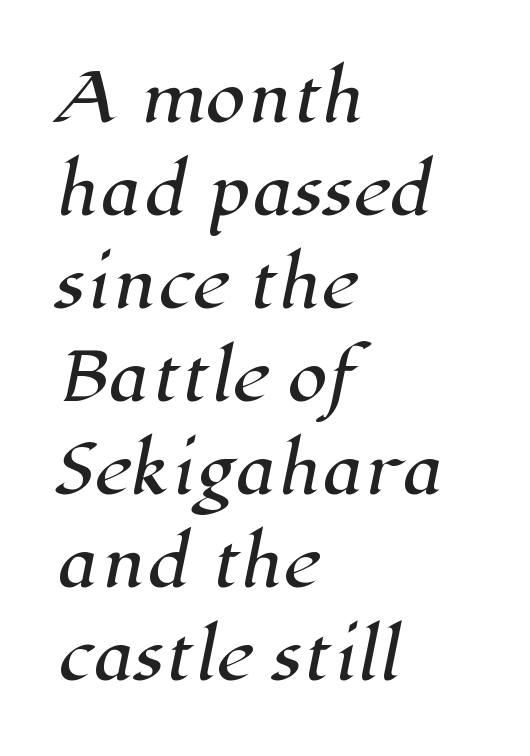
{"serif": "yes", "width": "normal", "stroke_contrast": "high", "x_height": "medium", "monospaced": "no", "underline": "no", "align": "left", "line_spacing": "normal", "line_spacing_ratio": 1.43, "letter_spacing": "normal", "letter_spacing_em": 0.0, "glyph_px": 65}
